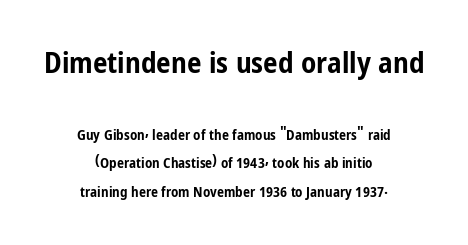
The image shows 29 px bold, condensed sans-serif type, upright; set centered, loose line spacing (2.05x), normal letter spacing, not underlined; the first (top) block is 2.07x larger; low stroke contrast and a medium x-height.
